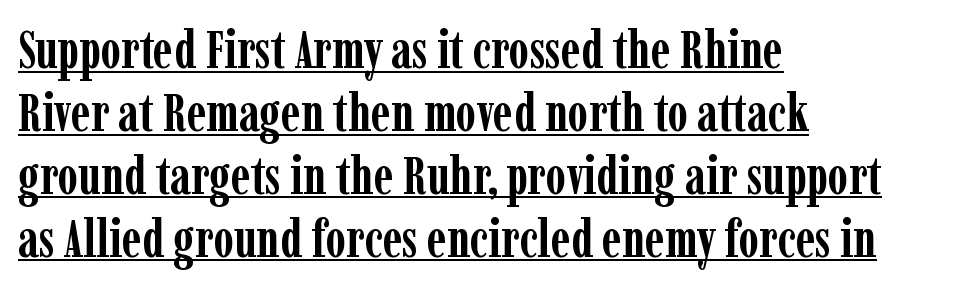
This rendering employs a face with finishing strokes, i.e., a serif. Inter-character spacing is left at the font's built-in metrics. Leftover space on each line is placed entirely after the last word. Glance below the letters and you will spot a drawn line. Notice how the stems are strictly vertical — no italics here.
